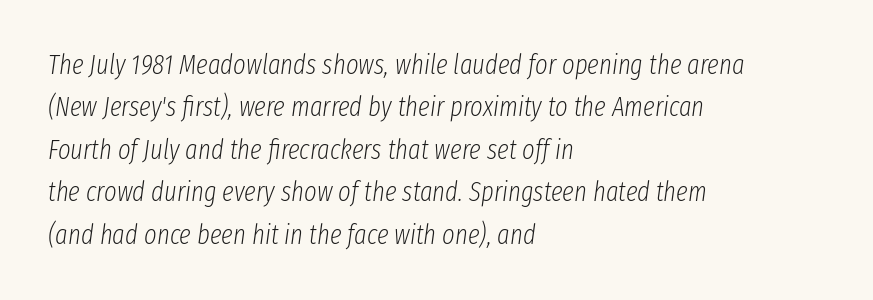
Q: Is the text bold? A: No.
Q: Is the text italic (slanted)? A: Yes, it leans right by about 8 degrees.
Q: Is the text underlined? A: No.
Q: How is the paragraph aligned? A: Left-aligned.
Q: Is the spacing between letters normal or unusually wide? A: Normal.
Q: Is the spacing between lines tight, normal or loose? A: Normal.
